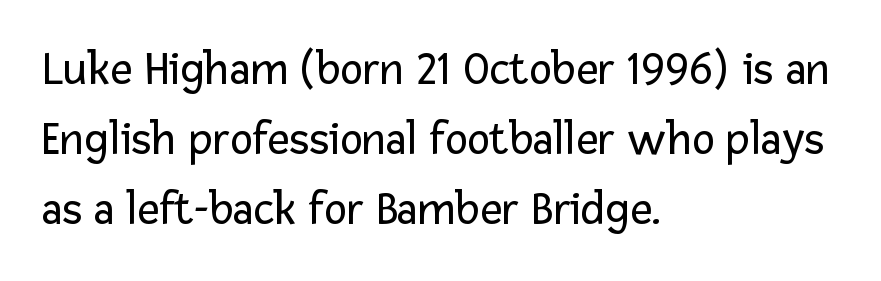
{"serif": "no", "italic": "no", "bold": "no", "weight": "regular", "width": "normal", "stroke_contrast": "low", "x_height": "medium", "monospaced": "no", "underline": "no", "align": "left", "line_spacing": "normal", "line_spacing_ratio": 1.46, "letter_spacing": "normal", "letter_spacing_em": 0.0, "glyph_px": 48}
